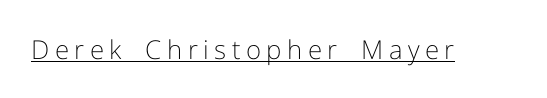
Q: Is the text bold? A: No.
Q: Is the text italic (slanted)? A: No, it is upright.
Q: Is the text underlined? A: Yes.
Q: Is the spacing between letters normal or unusually wide? A: Unusually wide.
